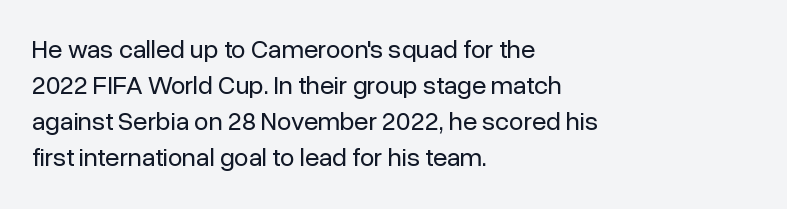
Teacher's note: observe the even left margin — that is flush-left alignment. Students, note that the glyphs here touch the page at normal intervals. Do the letters lean? They stand straight. Descenders hang freely into open space. Stem width sits at or under what a default text font uses.
